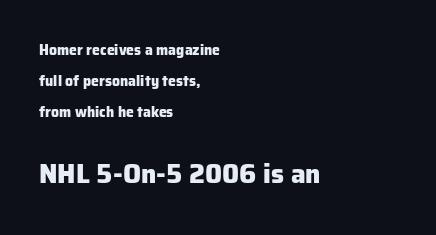
Casual observation: everything's shoved over to the left. Typographic density is high because the face is bold. Glyph-to-glyph distance matches everyday printed text. Is there much room between lines? Yes — plenty of vertical air separates them. Notice how the stems are strictly vertical — no italics here. This layout puts the modest block above and the oversized block below.
